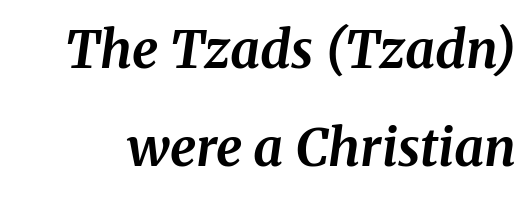
The specimen omits any rule beneath the text block's lines. You can tell from the footed stems that serif type was used. Is the type slanted? Yes — the strokes lean at a clear angle. The rendering uses a bold face; every stroke is thick and dark. Is this a fixed-width face? No — the glyphs have proportional, varying widths.
